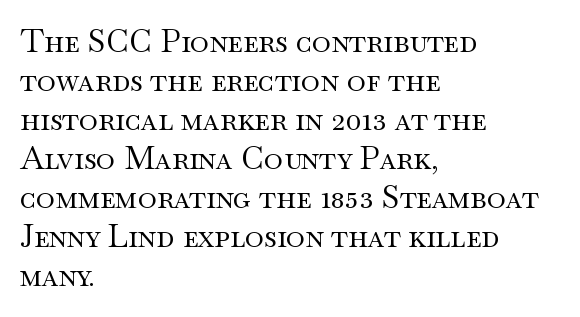
Between one letter and the next there's only the usual sliver of space. The passage shown is typeset with a serif family. The specimen reads as upright at a glance. The passage shown is typed in a proportional face where columns would drift. Letters rest on an invisible, unmarked baseline.
